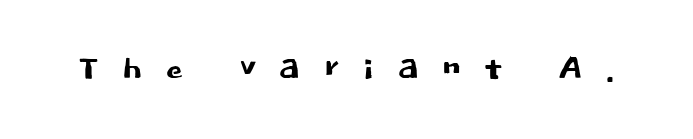
{"serif": "no", "italic": "no", "width": "normal", "stroke_contrast": "low", "x_height": "large", "monospaced": "no", "underline": "no", "letter_spacing": "wide", "letter_spacing_em": 0.49, "glyph_px": 44}
